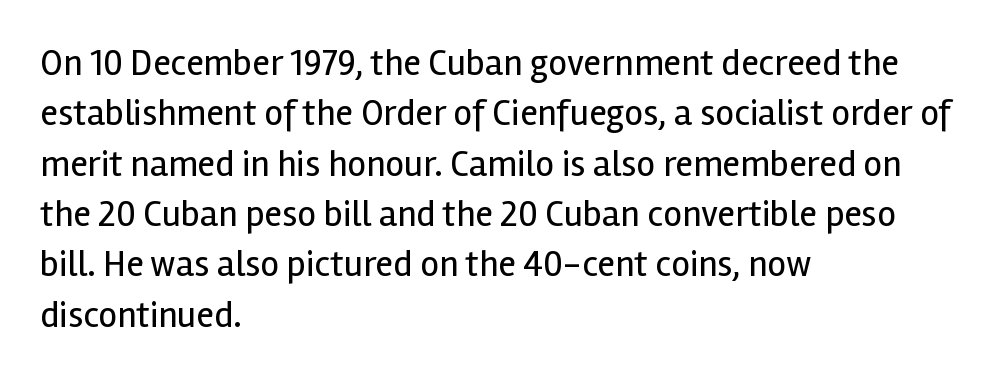
Q: Is the text bold? A: No.
Q: Is the text italic (slanted)? A: No, it is upright.
Q: Is the typeface a serif or a sans-serif typeface? A: Sans-serif.
Q: Is the text underlined? A: No.
Q: How is the paragraph aligned? A: Left-aligned.
Q: Is the spacing between letters normal or unusually wide? A: Normal.
Q: Is the spacing between lines tight, normal or loose? A: Normal.
Q: Width (condensed, normal, or wide)? A: Normal.
Q: x-height? A: Medium.
Q: Monospaced? A: No.
